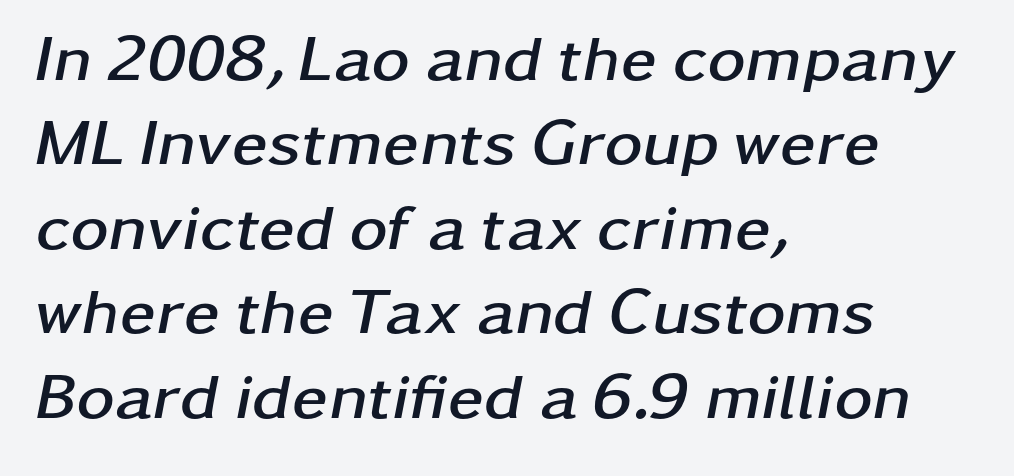
{"italic": "yes", "lean": "right", "slant_degrees": 11, "bold": "yes", "weight": "semibold", "width": "wide", "stroke_contrast": "low", "x_height": "medium", "monospaced": "no", "underline": "no", "align": "left", "line_spacing": "normal", "line_spacing_ratio": 1.3, "letter_spacing": "normal", "letter_spacing_em": 0.0, "glyph_px": 65}
